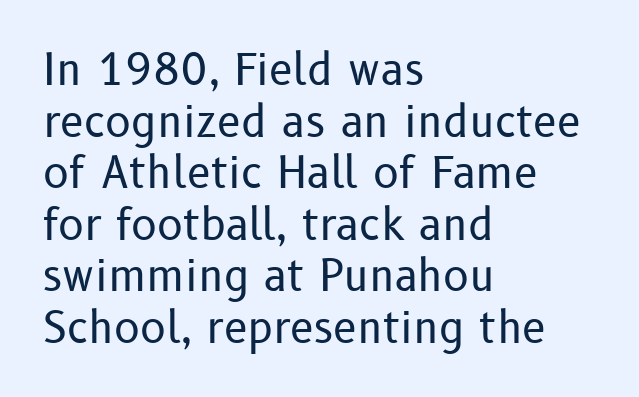
The image shows 43 px regular-weight sans-serif type, upright; set left-aligned, line spacing 1.2x, normal letter spacing, not underlined; low stroke contrast and a medium x-height.
